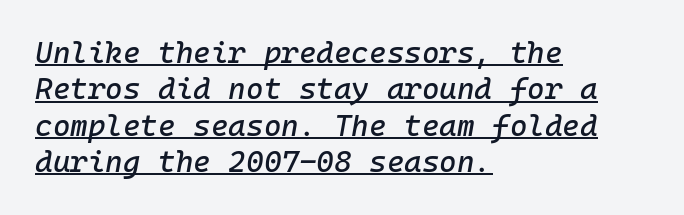
The image shows 30 px text type, italic (leaning right), monospaced; set left-aligned, line spacing 1.21x, normal letter spacing, underlined; low stroke contrast and a medium x-height.
